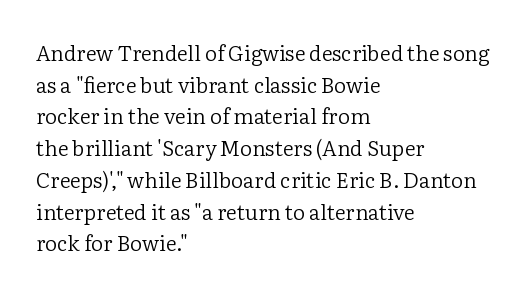
Style check: upright. Leftover space on each line is placed entirely after the last word. The rows are spaced the way most documents space them. The font is comparable to plain body text, perhaps lighter. Honestly, there is no underline to notice here at all. Nobody touched the tracking dial on this one.
